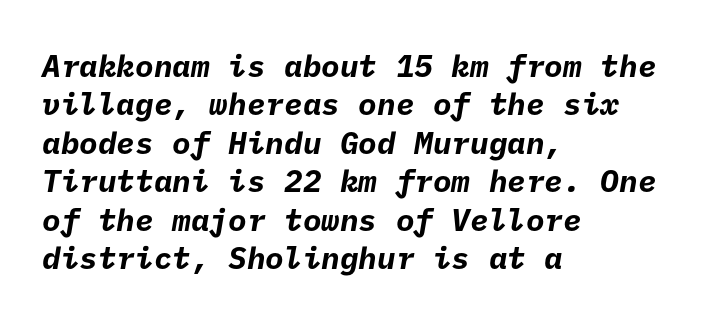
Classification — sans serif. Left-aligned paragraph, ragged on the right. Inter-character spacing is left at the font's built-in metrics. Plain, unruled lines of type.
